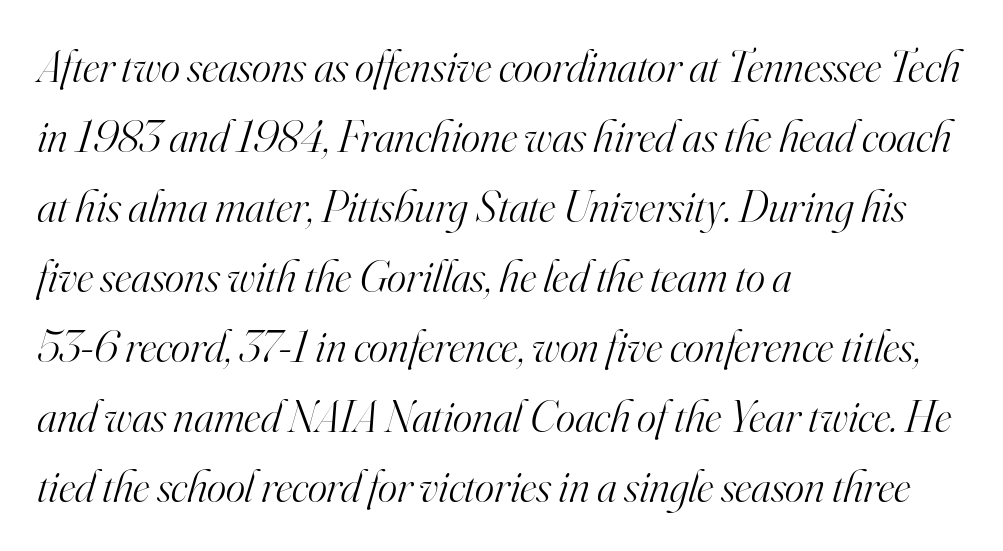
The image shows 46 px light serif type, italic (leaning right); set left-aligned, normal line spacing (1.52x), normal letter spacing, not underlined; high stroke contrast and a small x-height.
